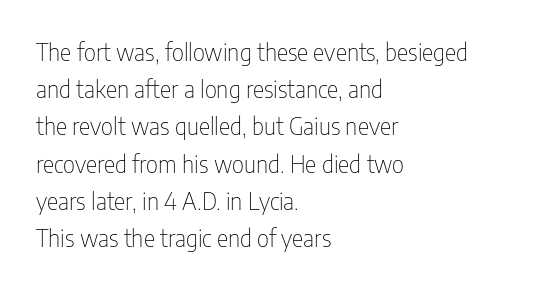
The image shows 24 px text type, upright; set left-aligned, normal line spacing (1.55x), normal letter spacing, not underlined.
